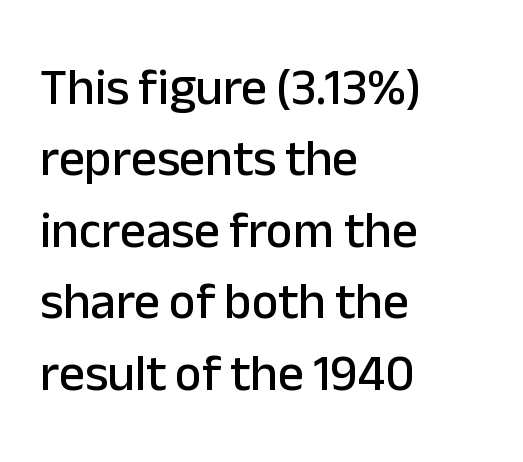
The image shows 51 px sans-serif type, upright; set left-aligned, normal line spacing (1.4x), normal letter spacing, not underlined; low stroke contrast and a medium x-height.
